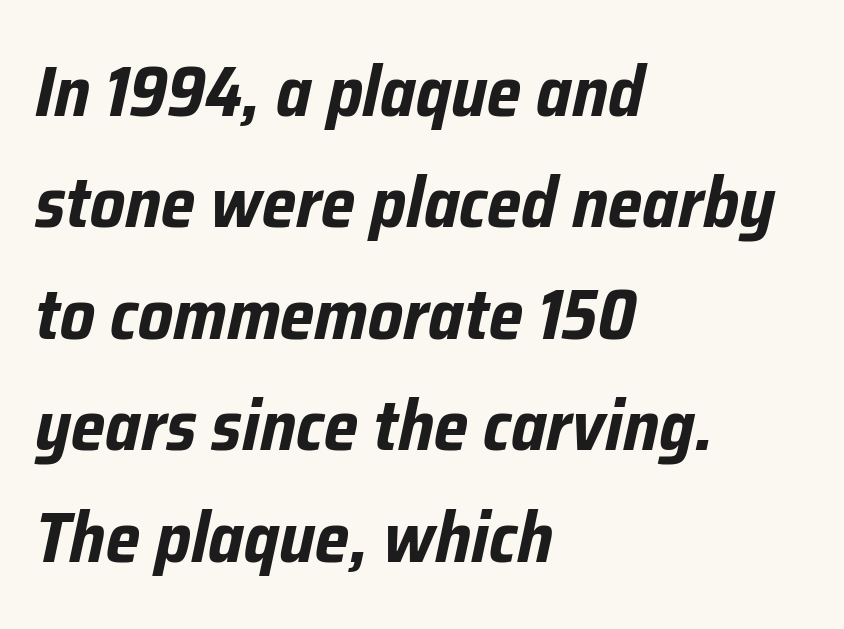
Think of a printed novel: that variable character pitch is what you see here. Here the glyphs are tracked normally, forming tight word shapes. Horizontal alignment here is leftward, the default for most running prose. Slanted lettering throughout. Baseline-to-baseline distance is the conventional proportion of letter height.
